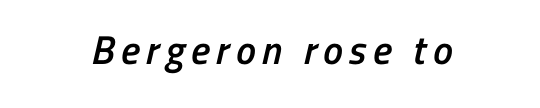
The image shows 40 px semibold, condensed sans-serif type; set not underlined; low stroke contrast and a medium x-height.
